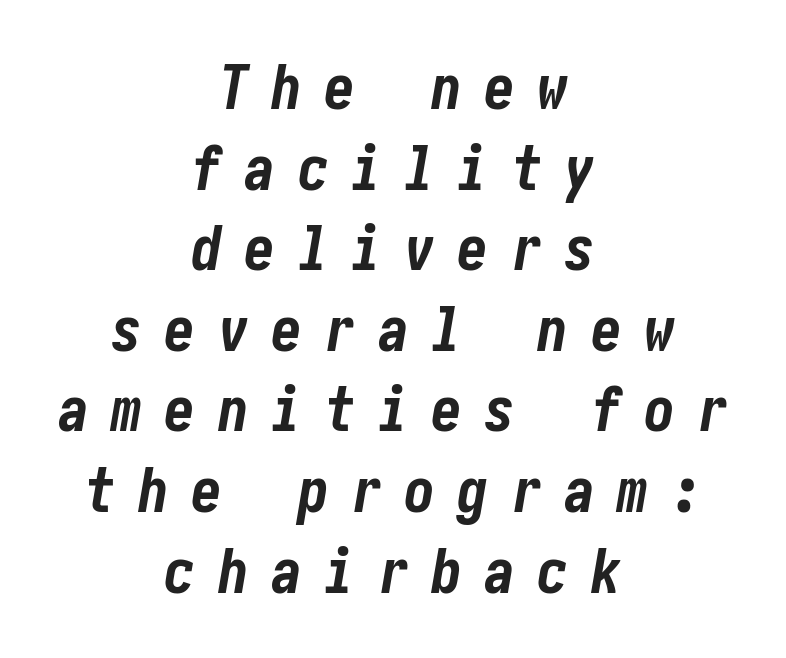
Notice how thick the strokes are: this is what a full bold looks like. A bare baseline throughout the passage. The face used here is rendered with a markedly widened letterfit. Caption: multi-line text, centered on the measure.
